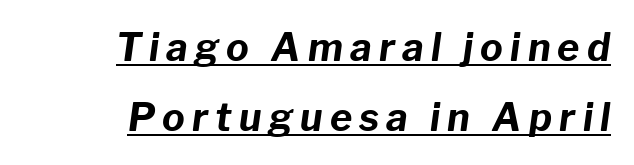
Q: Is the text bold? A: Yes.
Q: Is the text italic (slanted)? A: Yes, it leans right by about 8 degrees.
Q: Is the text underlined? A: Yes.
Q: How is the paragraph aligned? A: Right-aligned.
Q: Width (condensed, normal, or wide)? A: Normal.
Q: Stroke contrast? A: Low.
Q: x-height? A: Medium.
Q: Monospaced? A: No.
